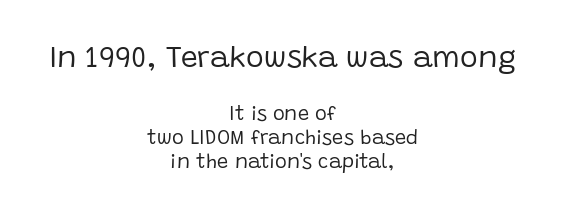
The image shows 30 px regular-weight sans-serif type, upright; set centered, line spacing 1.2x, normal letter spacing, not underlined; the first (top) block is 1.5x larger; low stroke contrast and a large x-height.
